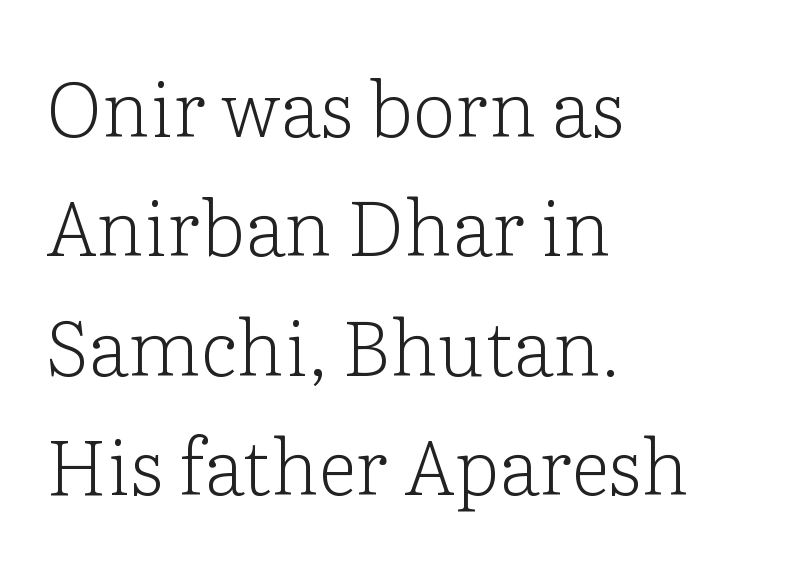
The image shows 77 px light serif type, upright; set left-aligned, normal line spacing (1.55x), normal letter spacing, not underlined; low stroke contrast and a medium x-height.
